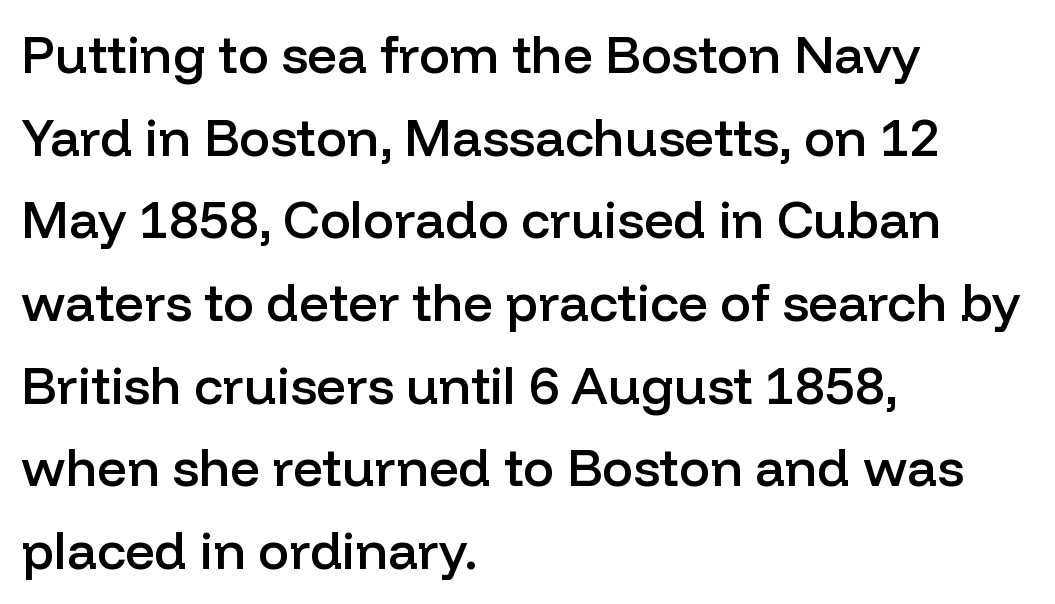
Q: Is the text bold? A: Semi-bold.
Q: Is the text italic (slanted)? A: No, it is upright.
Q: Is the typeface a serif or a sans-serif typeface? A: Sans-serif.
Q: Is the text underlined? A: No.
Q: How is the paragraph aligned? A: Left-aligned.
Q: Is the spacing between letters normal or unusually wide? A: Normal.
Q: Is the spacing between lines tight, normal or loose? A: Normal.
Q: Width (condensed, normal, or wide)? A: Normal.
Q: Stroke contrast? A: Low.
Q: x-height? A: Medium.
Q: Monospaced? A: No.
